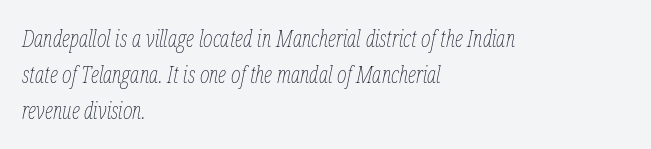
{"italic": "yes", "lean": "right", "slant_degrees": 12, "bold": "no", "underline": "no", "align": "left", "line_spacing": "normal", "line_spacing_ratio": 1.57, "letter_spacing": "normal", "letter_spacing_em": 0.0, "glyph_px": 23}
